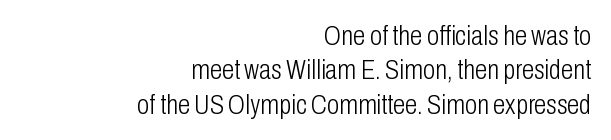
Q: Is the text bold? A: No.
Q: Is the text italic (slanted)? A: No, it is upright.
Q: Is the typeface a serif or a sans-serif typeface? A: Sans-serif.
Q: Is the text underlined? A: No.
Q: How is the paragraph aligned? A: Right-aligned.
Q: Is the spacing between letters normal or unusually wide? A: Normal.
Q: Width (condensed, normal, or wide)? A: Condensed.
Q: Stroke contrast? A: Low.
Q: x-height? A: Medium.
Q: Monospaced? A: No.
